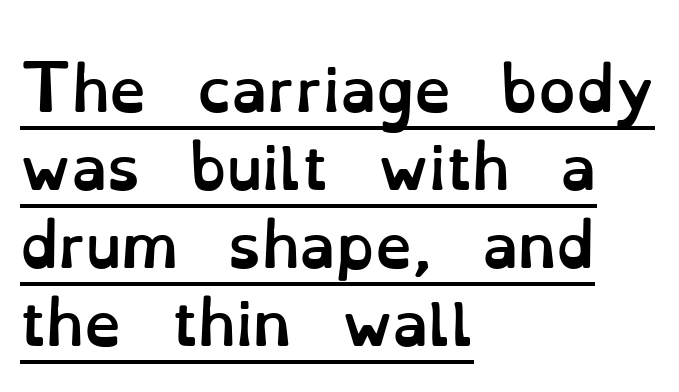
{"italic": "no", "bold": "yes", "weight": "semibold", "width": "normal", "stroke_contrast": "low", "x_height": "small", "monospaced": "no", "underline": "yes", "align": "left", "line_spacing": "normal", "line_spacing_ratio": 1.32, "letter_spacing": "normal", "letter_spacing_em": 0.0, "glyph_px": 59}
